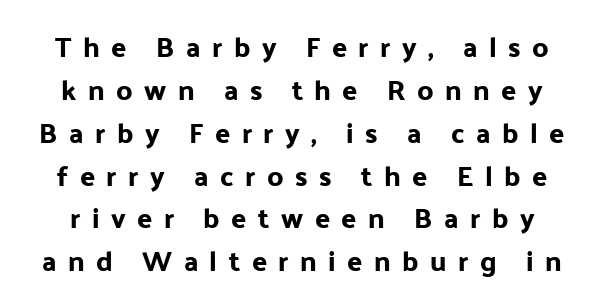
{"serif": "no", "italic": "no", "width": "normal", "stroke_contrast": "low", "x_height": "medium", "monospaced": "no", "underline": "no", "line_spacing": "normal", "line_spacing_ratio": 1.53, "letter_spacing": "wide", "letter_spacing_em": 0.41, "glyph_px": 28}
